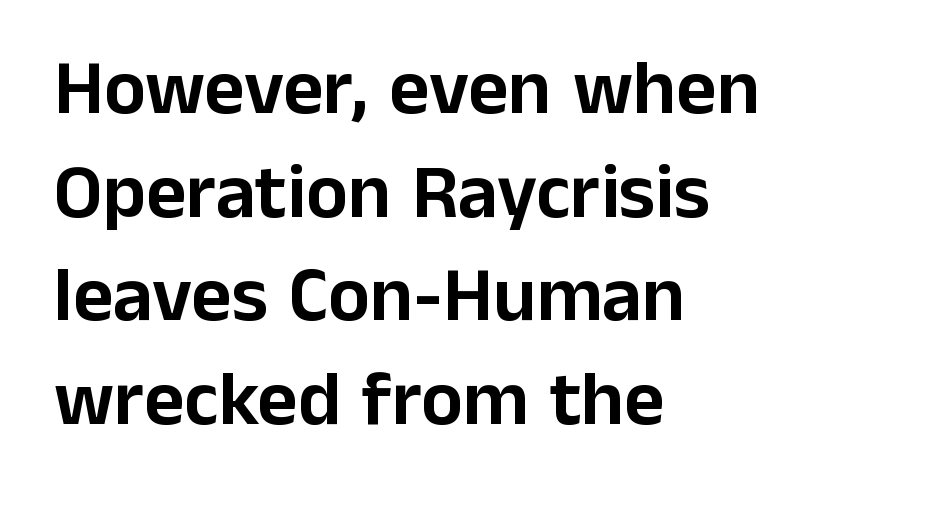
This is roman type, the default non-slanted kind. Unmarked baselines from the first word to the last. These lines are set flush left with a ragged right edge. Look at the bottom of the vertical strokes: they stop flat, with no serifs. Each letter keeps its own natural width here, so spacing adapts to shape.
